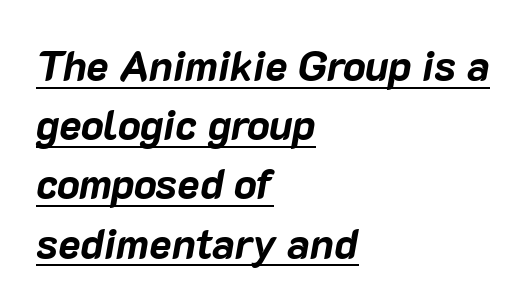
{"italic": "yes", "lean": "right", "slant_degrees": 10, "bold": "yes", "weight": "bold", "width": "normal", "stroke_contrast": "low", "x_height": "medium", "monospaced": "no", "underline": "yes", "align": "left", "line_spacing": "normal", "line_spacing_ratio": 1.41, "letter_spacing": "normal", "letter_spacing_em": 0.0, "glyph_px": 42}
